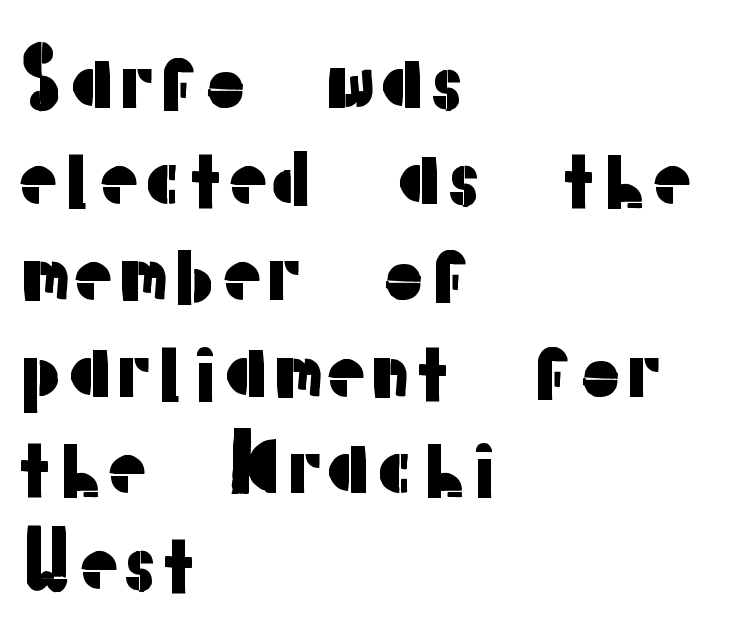
Q: Is the text italic (slanted)? A: No, it is upright.
Q: Is the typeface a serif or a sans-serif typeface? A: Sans-serif.
Q: Is the text underlined? A: No.
Q: How is the paragraph aligned? A: Left-aligned.
Q: Is the spacing between letters normal or unusually wide? A: Normal.
Q: Is the spacing between lines tight, normal or loose? A: Normal.
Q: Width (condensed, normal, or wide)? A: Normal.
Q: Stroke contrast? A: Low.
Q: x-height? A: Medium.
Q: Monospaced? A: No.
